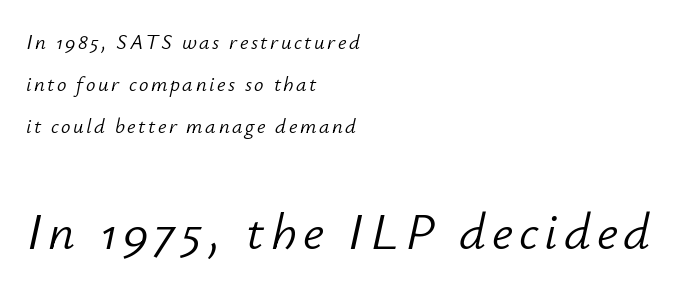
{"italic": "yes", "lean": "right", "slant_degrees": 12, "bold": "no", "weight": "light", "width": "normal", "stroke_contrast": "low", "x_height": "small", "monospaced": "no", "underline": "no", "align": "left", "line_spacing": "loose", "line_spacing_ratio": 2.01, "larger_block": "second", "size_ratio": 2.48, "glyph_px": 52}
